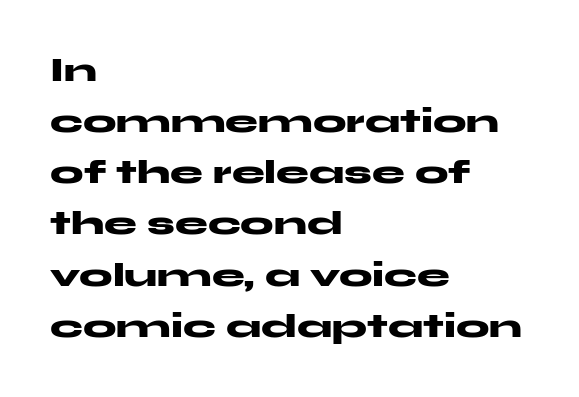
Q: Is the text bold? A: Yes.
Q: Is the text italic (slanted)? A: No, it is upright.
Q: Is the typeface a serif or a sans-serif typeface? A: Sans-serif.
Q: Is the text underlined? A: No.
Q: How is the paragraph aligned? A: Left-aligned.
Q: Is the spacing between letters normal or unusually wide? A: Normal.
Q: Is the spacing between lines tight, normal or loose? A: Normal.
Q: Width (condensed, normal, or wide)? A: Wide.
Q: Stroke contrast? A: Medium.
Q: x-height? A: Medium.
Q: Monospaced? A: No.
